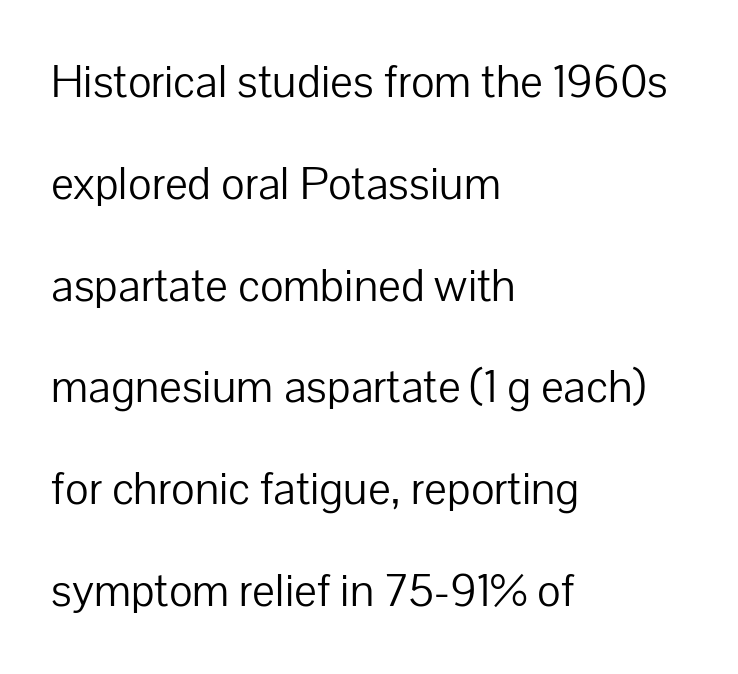
Q: Is the text bold? A: No.
Q: Is the text italic (slanted)? A: No, it is upright.
Q: Is the typeface a serif or a sans-serif typeface? A: Sans-serif.
Q: Is the text underlined? A: No.
Q: How is the paragraph aligned? A: Left-aligned.
Q: Is the spacing between letters normal or unusually wide? A: Normal.
Q: Is the spacing between lines tight, normal or loose? A: Loose.
Q: Width (condensed, normal, or wide)? A: Normal.
Q: Stroke contrast? A: Low.
Q: x-height? A: Medium.
Q: Monospaced? A: No.
